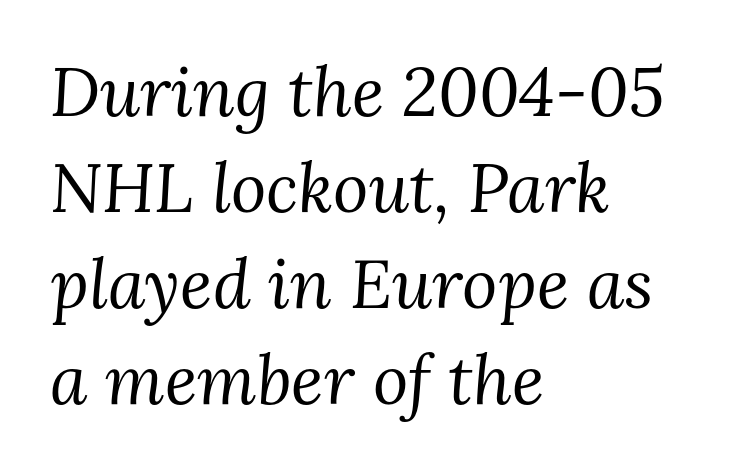
{"serif": "yes", "italic": "yes", "lean": "right", "slant_degrees": 3, "bold": "no", "weight": "regular", "width": "normal", "stroke_contrast": "medium", "x_height": "medium", "monospaced": "no", "underline": "no", "align": "left", "line_spacing": "normal", "line_spacing_ratio": 1.41, "letter_spacing": "normal", "letter_spacing_em": 0.0, "glyph_px": 68}
